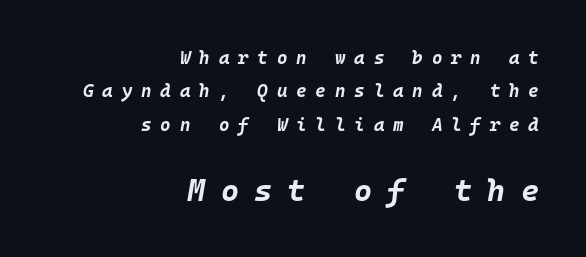
{"italic": "yes", "lean": "right", "slant_degrees": 10, "bold": "yes", "weight": "bold", "width": "normal", "stroke_contrast": "low", "x_height": "large", "monospaced": "yes", "underline": "no", "align": "right", "line_spacing_ratio": 1.86, "letter_spacing": "wide", "letter_spacing_em": 0.49, "larger_block": "second", "size_ratio": 1.72, "glyph_px": 31}
